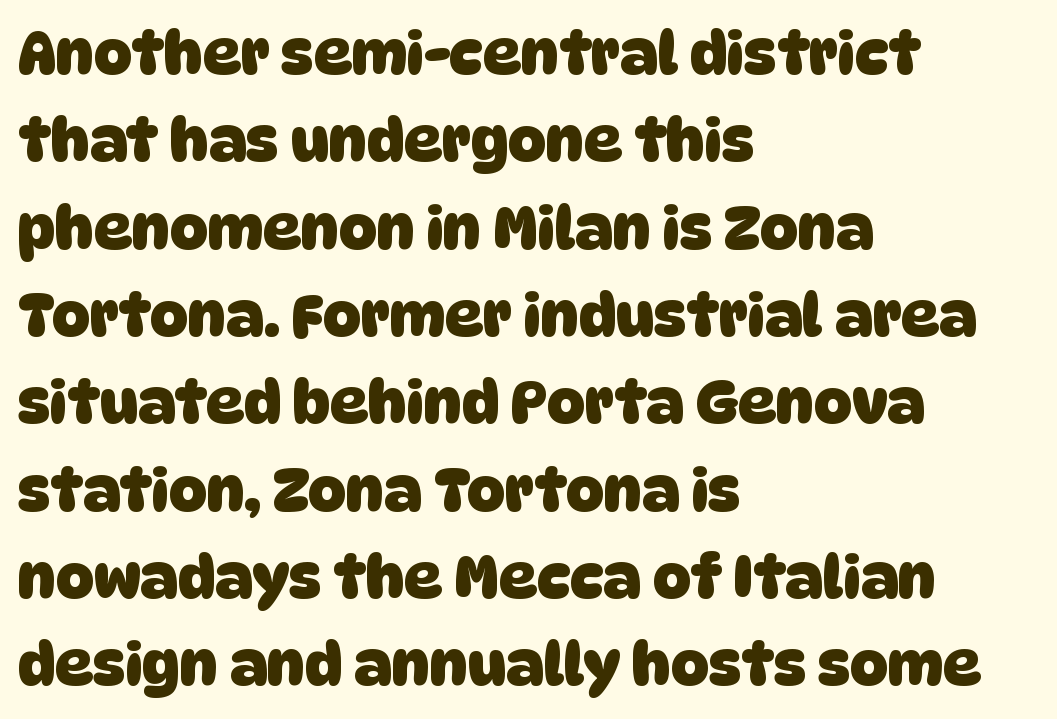
Q: Is the text bold? A: Yes.
Q: Is the typeface a serif or a sans-serif typeface? A: Sans-serif.
Q: Is the text underlined? A: No.
Q: How is the paragraph aligned? A: Left-aligned.
Q: Is the spacing between letters normal or unusually wide? A: Normal.
Q: Is the spacing between lines tight, normal or loose? A: Normal.
Q: Width (condensed, normal, or wide)? A: Normal.
Q: Stroke contrast? A: Low.
Q: x-height? A: Large.
Q: Monospaced? A: No.
